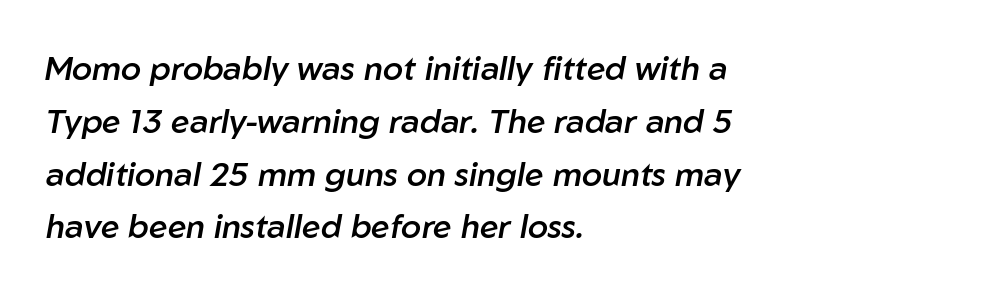
{"italic": "yes", "lean": "right", "slant_degrees": 10, "bold": "semi", "weight": "semibold", "width": "normal", "stroke_contrast": "low", "x_height": "medium", "monospaced": "no", "underline": "no", "align": "left", "line_spacing": "normal", "line_spacing_ratio": 1.6, "letter_spacing": "normal", "letter_spacing_em": 0.0, "glyph_px": 33}
